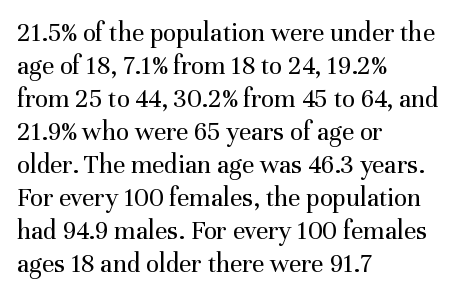
The type sits square on the baseline with zero lean. All the whitespace from short lines collects on the right. Students, note that the glyphs here touch the page at normal intervals. Weight class: somewhere from thin through regular. The foot of each line stays bare and open.
